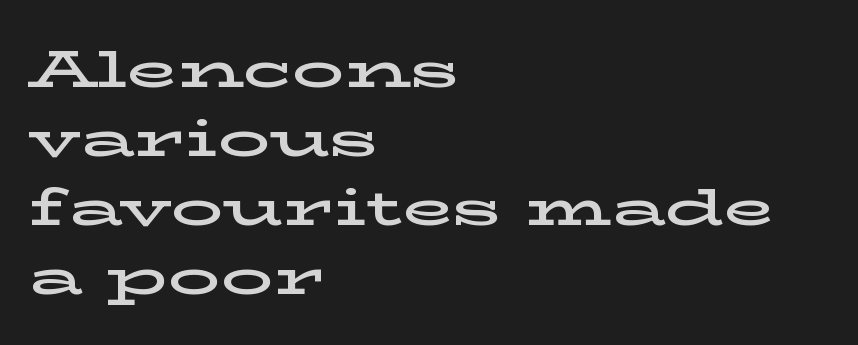
{"serif": "yes", "italic": "no", "width": "wide", "stroke_contrast": "low", "x_height": "medium", "monospaced": "no", "underline": "no", "align": "left", "line_spacing": "normal", "line_spacing_ratio": 1.33, "letter_spacing": "normal", "letter_spacing_em": 0.0, "glyph_px": 52}
